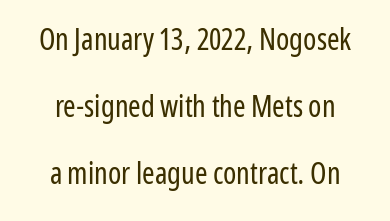
The image shows 30 px regular-weight, condensed sans-serif type, upright; set centered, loose line spacing (2.24x), normal letter spacing, not underlined; low stroke contrast and a medium x-height.
